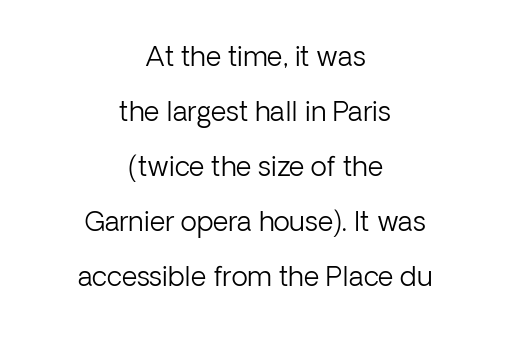
The image shows 27 px text type, upright; set centered, loose line spacing (2.04x), normal letter spacing, not underlined.
